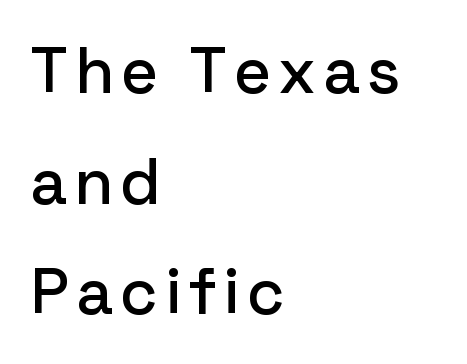
The area under the type is left untouched. In terms of posture, this sample is upright. The ragged edge is on the right, which tells us the setting is flush left. This rendering employs a face without finishing strokes, i.e., a sans-serif. Here the designer chose a conventional face with non-uniform glyph widths.
